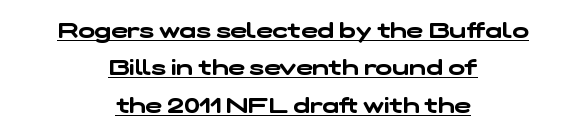
The leading is moderate, giving the passage an even texture. The paragraph shown floats in the horizontal middle. Does a line run under the words? Yes, clearly. No extra tracking has been applied to these lines.
